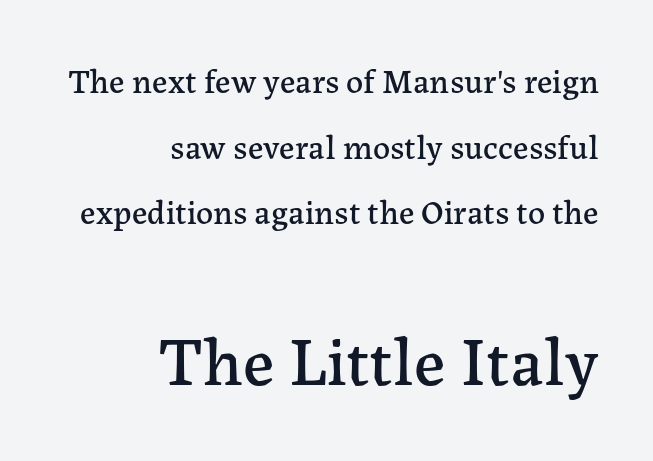
Q: Is the text italic (slanted)? A: No, it is upright.
Q: Is the typeface a serif or a sans-serif typeface? A: Serif.
Q: Is the text underlined? A: No.
Q: How is the paragraph aligned? A: Right-aligned.
Q: Is the spacing between letters normal or unusually wide? A: Normal.
Q: Is the spacing between lines tight, normal or loose? A: Loose.
Q: Which block of text is set in a larger size, the first (top) or the second (bottom)? A: The second (bottom) one.
Q: Width (condensed, normal, or wide)? A: Normal.
Q: Stroke contrast? A: Low.
Q: x-height? A: Medium.
Q: Monospaced? A: No.
